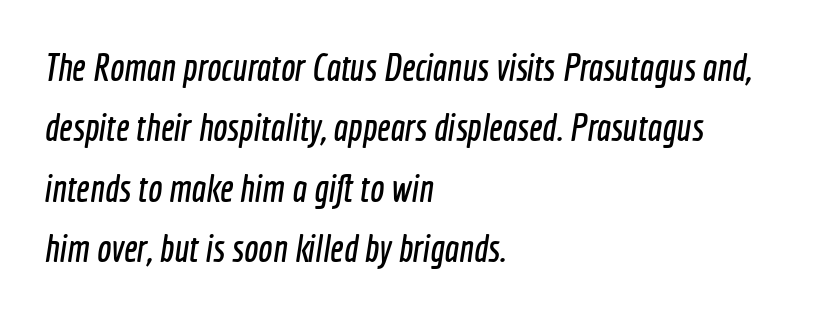
The image shows 38 px condensed sans-serif type; set left-aligned, normal line spacing (1.59x), normal letter spacing, not underlined; a medium x-height.
